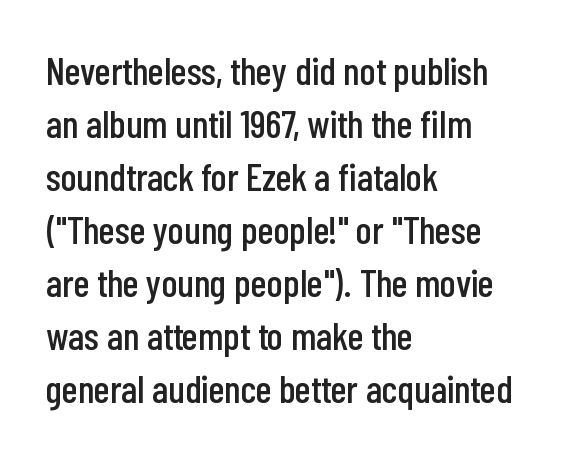
The image shows 39 px condensed sans-serif type, upright; set left-aligned, normal line spacing (1.36x), normal letter spacing, not underlined; low stroke contrast and a medium x-height.
